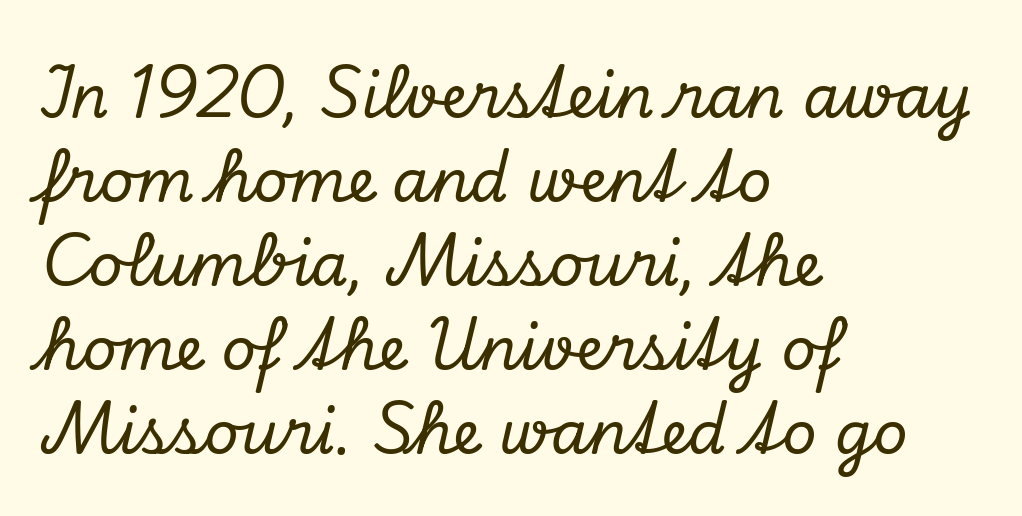
Q: Is the text italic (slanted)? A: Yes, it leans right by about 13 degrees.
Q: Is the typeface a serif or a sans-serif typeface? A: Serif.
Q: Is the text underlined? A: No.
Q: How is the paragraph aligned? A: Left-aligned.
Q: Is the spacing between letters normal or unusually wide? A: Normal.
Q: Is the spacing between lines tight, normal or loose? A: Normal.
Q: Width (condensed, normal, or wide)? A: Normal.
Q: Stroke contrast? A: Low.
Q: x-height? A: Small.
Q: Monospaced? A: No.
